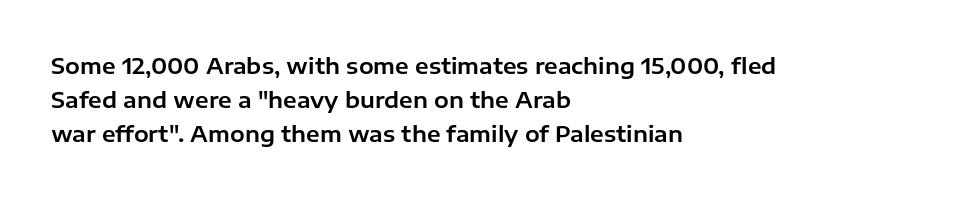
Q: Is the text italic (slanted)? A: No, it is upright.
Q: Is the text underlined? A: No.
Q: How is the paragraph aligned? A: Left-aligned.
Q: Is the spacing between letters normal or unusually wide? A: Normal.
Q: Is the spacing between lines tight, normal or loose? A: Normal.
